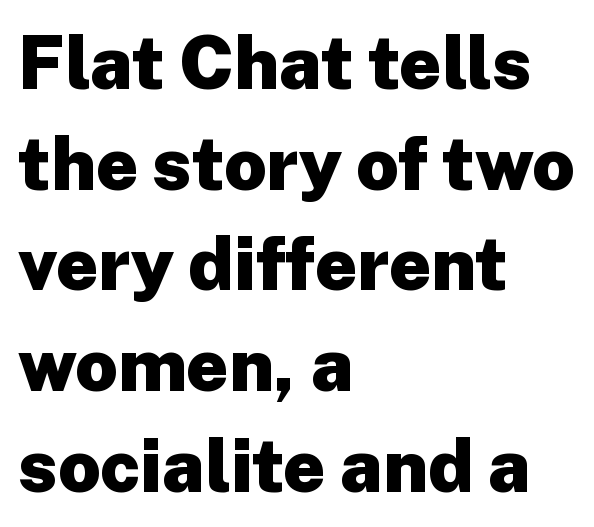
Q: Is the text bold? A: Yes.
Q: Is the text italic (slanted)? A: No, it is upright.
Q: Is the typeface a serif or a sans-serif typeface? A: Sans-serif.
Q: Is the text underlined? A: No.
Q: How is the paragraph aligned? A: Left-aligned.
Q: Is the spacing between letters normal or unusually wide? A: Normal.
Q: Is the spacing between lines tight, normal or loose? A: Normal.
Q: Width (condensed, normal, or wide)? A: Normal.
Q: Stroke contrast? A: Low.
Q: x-height? A: Medium.
Q: Monospaced? A: No.
